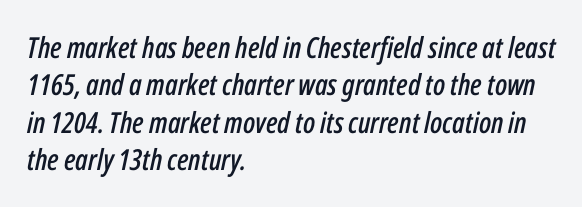
Q: Is the text italic (slanted)? A: Yes, it leans right by about 12 degrees.
Q: Is the text underlined? A: No.
Q: How is the paragraph aligned? A: Left-aligned.
Q: Is the spacing between letters normal or unusually wide? A: Normal.
Q: Is the spacing between lines tight, normal or loose? A: Normal.
Q: Width (condensed, normal, or wide)? A: Condensed.
Q: Stroke contrast? A: Low.
Q: x-height? A: Medium.
Q: Monospaced? A: No.
